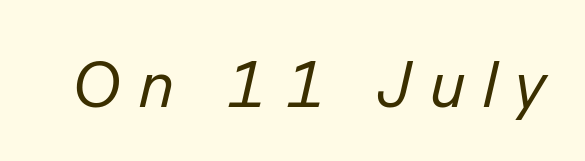
Q: Is the text bold? A: No.
Q: Is the text italic (slanted)? A: Yes, it leans right by about 13 degrees.
Q: Is the text underlined? A: No.
Q: Is the spacing between letters normal or unusually wide? A: Unusually wide.
Q: Width (condensed, normal, or wide)? A: Normal.
Q: Stroke contrast? A: Low.
Q: x-height? A: Medium.
Q: Monospaced? A: No.
